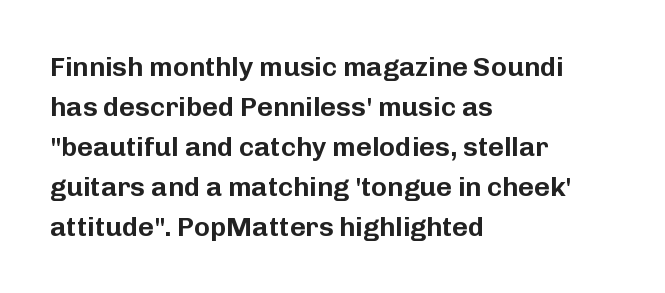
Q: Is the text italic (slanted)? A: No, it is upright.
Q: Is the text underlined? A: No.
Q: How is the paragraph aligned? A: Left-aligned.
Q: Is the spacing between letters normal or unusually wide? A: Normal.
Q: Is the spacing between lines tight, normal or loose? A: Normal.
